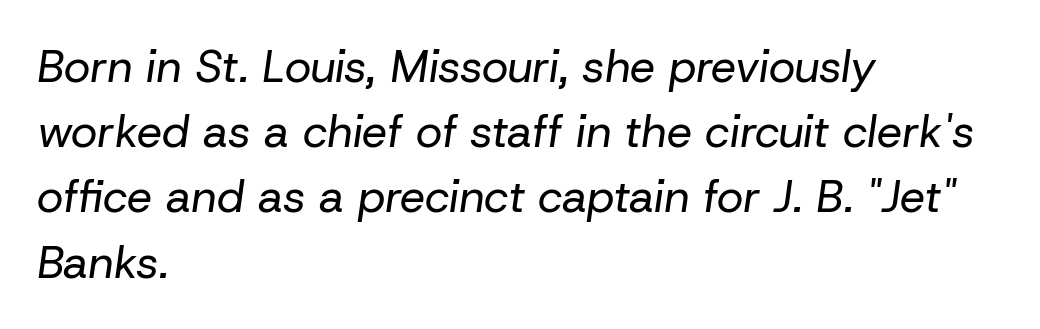
Heft: none added — not bold. Emphasis-style slanted type is in use. Varying glyph widths throughout — classic text-font behaviour. Descenders are the only things crossing below the line.
